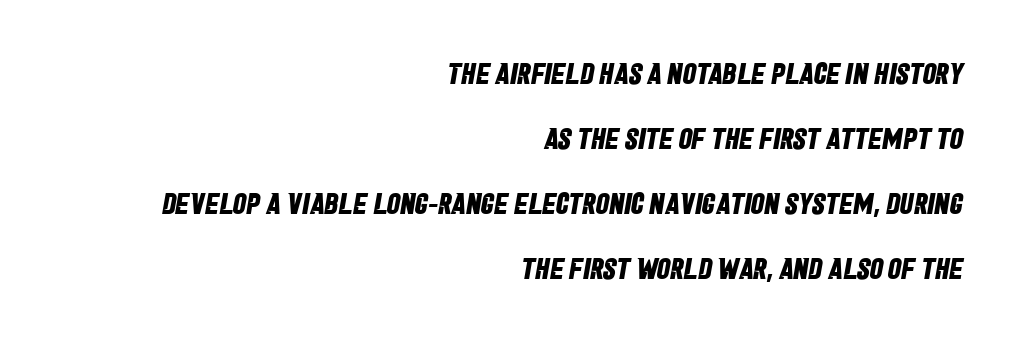
The image shows 30 px bold, condensed sans-serif type; set right-aligned, loose line spacing (2.17x), normal letter spacing, not underlined; low stroke contrast and a large x-height.
